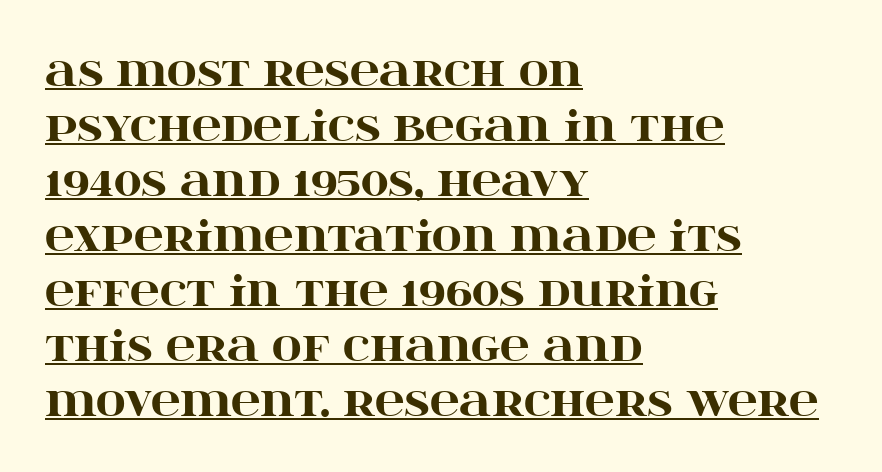
The image shows 41 px heavy, wide serif type, upright; set left-aligned, normal line spacing (1.34x), normal letter spacing, underlined; high stroke contrast and a large x-height.
